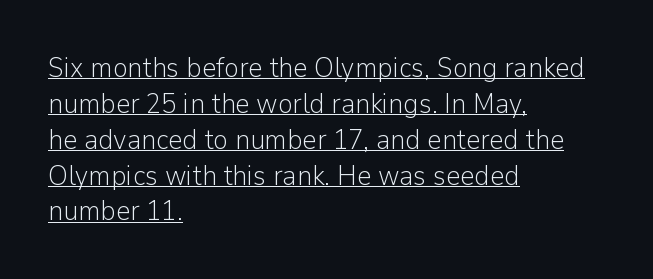
{"serif": "no", "italic": "no", "bold": "no", "weight": "light", "width": "normal", "stroke_contrast": "low", "x_height": "medium", "monospaced": "no", "underline": "yes", "align": "left", "line_spacing": "normal", "line_spacing_ratio": 1.28, "letter_spacing": "normal", "letter_spacing_em": 0.0, "glyph_px": 28}
